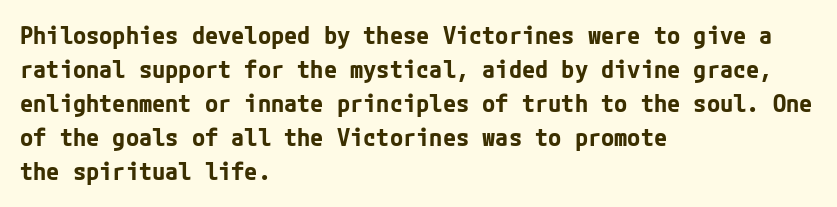
The image shows 24 px bold type, upright; set left-aligned, normal line spacing (1.42x), normal letter spacing, not underlined.
